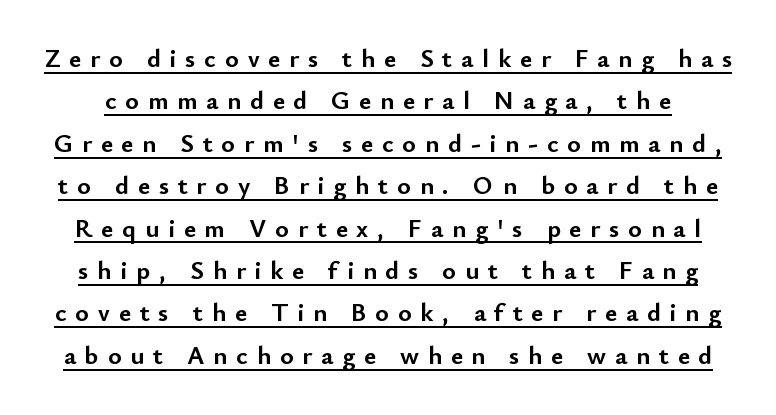
This sample uses an upright cut, with every glyph sitting square on the baseline. Words appear elongated and porous because spacing is wide. Descenders here cross a horizontal rule under the line. Notice how thick the strokes are: this is what a full bold looks like. Rows of type keep a routine distance in the vertical direction.
